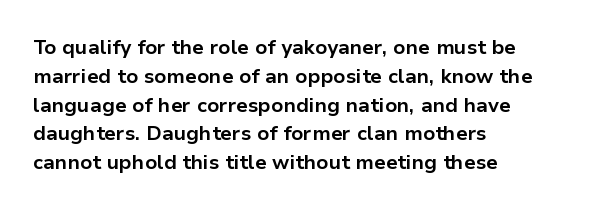
The image shows 20 px bold type, upright; set left-aligned, normal line spacing (1.44x), normal letter spacing, not underlined.
